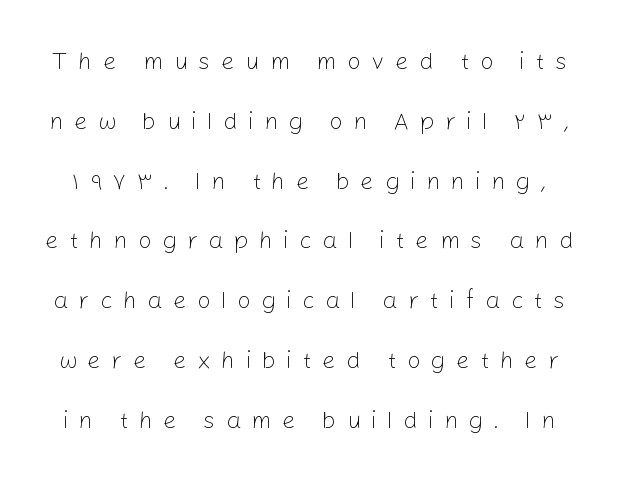
Q: Is the text bold? A: No.
Q: Is the text italic (slanted)? A: No, it is upright.
Q: Is the text underlined? A: No.
Q: Is the spacing between letters normal or unusually wide? A: Unusually wide.
Q: Is the spacing between lines tight, normal or loose? A: Loose.
